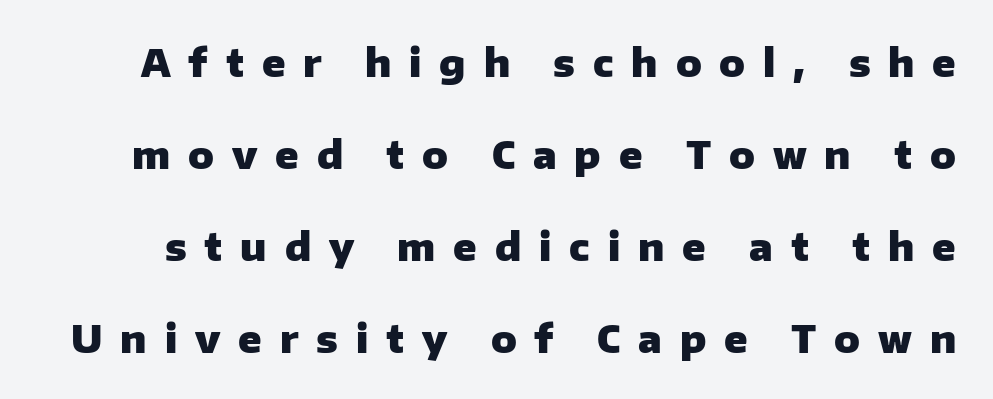
Q: Is the text bold? A: Yes.
Q: Is the text italic (slanted)? A: No, it is upright.
Q: Is the typeface a serif or a sans-serif typeface? A: Sans-serif.
Q: Is the text underlined? A: No.
Q: Is the spacing between letters normal or unusually wide? A: Unusually wide.
Q: Is the spacing between lines tight, normal or loose? A: Loose.
Q: Width (condensed, normal, or wide)? A: Normal.
Q: Stroke contrast? A: Low.
Q: x-height? A: Medium.
Q: Monospaced? A: No.
